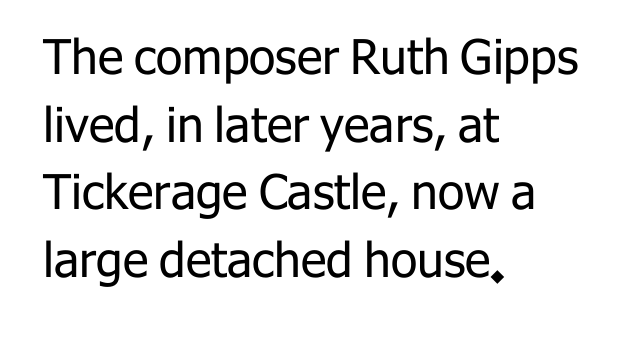
The image shows 48 px regular-weight sans-serif type, upright; set left-aligned, normal line spacing (1.41x), normal letter spacing, not underlined; low stroke contrast and a medium x-height.
